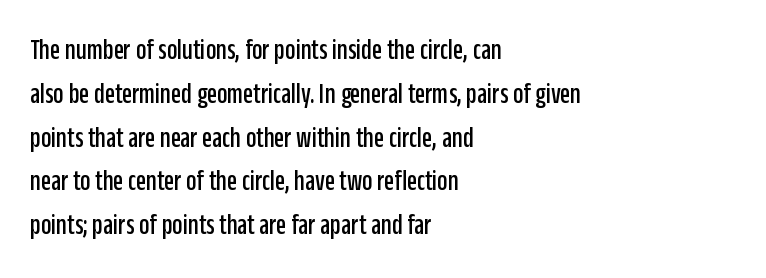
Compared with typical paragraphs, the rows here are spaced about the same. The characters display no serif detailing; their extremities are plain. Vertical strokes here are truly vertical. Just letters on the line, the space beneath them empty. Varying glyph widths throughout — classic text-font behaviour.
